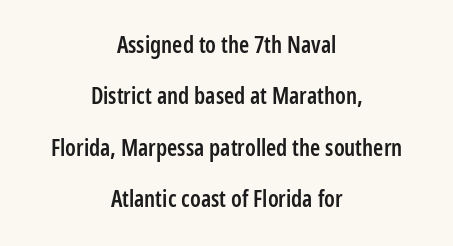
The image shows 23 px text type, upright; set centered, loose line spacing (2.23x), normal letter spacing, not underlined.
